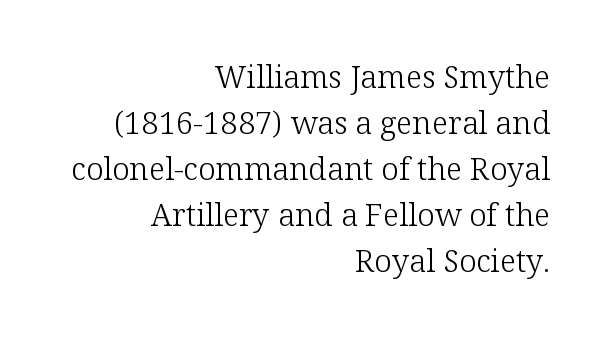
The passage shown has conventional tracking throughout. Descender tails drop into unmarked territory. The passage shown is typed in a proportional face where columns would drift. Ascenders rise straight up at ninety degrees.
